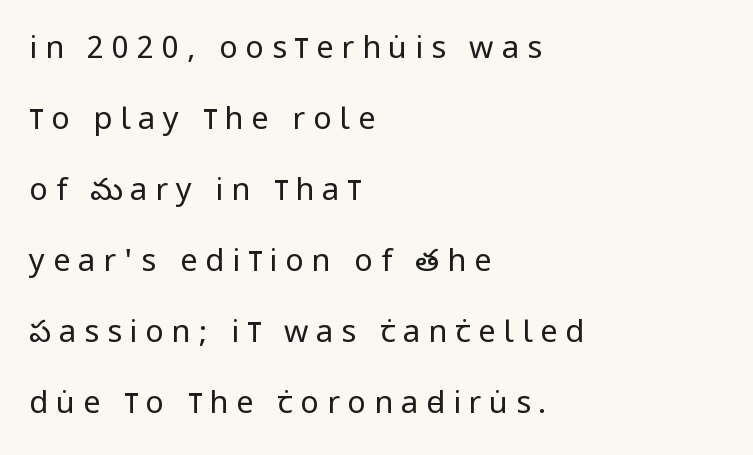
The block of text is sparse from top to bottom, with ample space between rows. Layout note: lines flush left. Note the varied advance widths — an 'i' is clearly narrower than an 'm'. Posture: straight, roman, zero tilt. The letterforms stand isolated, each surrounded by extra space. A sans-serif font was chosen for this passage.
